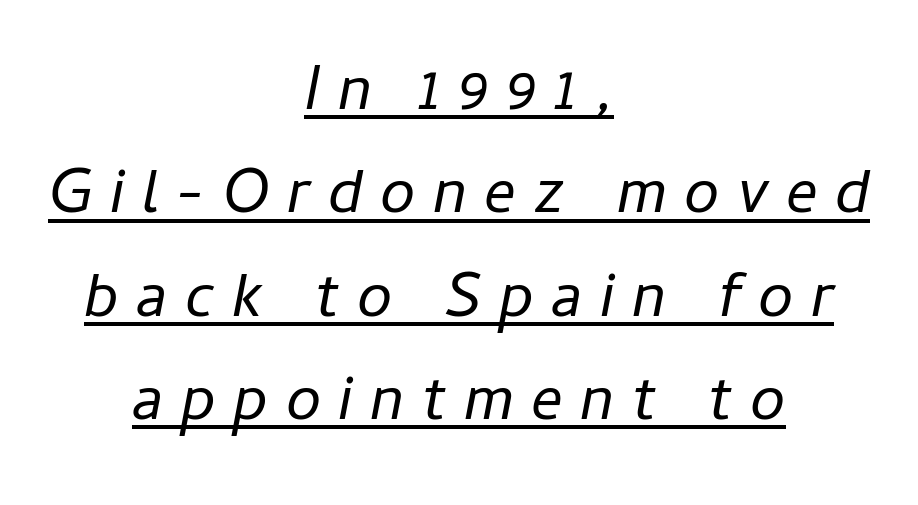
Q: Is the text bold? A: No.
Q: Is the text italic (slanted)? A: Yes, it leans right by about 11 degrees.
Q: Is the text underlined? A: Yes.
Q: How is the paragraph aligned? A: Centered.
Q: Is the spacing between letters normal or unusually wide? A: Unusually wide.
Q: Is the spacing between lines tight, normal or loose? A: Normal.
Q: Width (condensed, normal, or wide)? A: Normal.
Q: Stroke contrast? A: Low.
Q: x-height? A: Medium.
Q: Monospaced? A: No.
